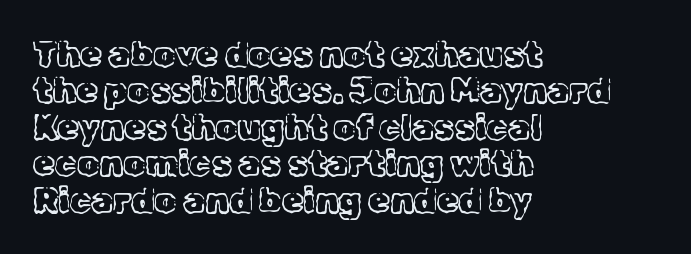
Underlining? Definitely not there. A typesetter would mark this as roman, not italic. Reading down the block, your eye returns to a fixed left position each line. Each letter keeps its own natural width here, so spacing adapts to shape. This rendering employs a face with finishing strokes, i.e., a serif. These lines huddle together more closely than default settings would place them.
